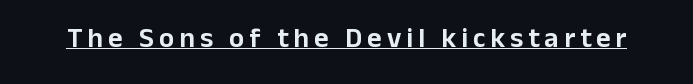
Q: Is the text italic (slanted)? A: No, it is upright.
Q: Is the typeface a serif or a sans-serif typeface? A: Sans-serif.
Q: Is the text underlined? A: Yes.
Q: Width (condensed, normal, or wide)? A: Normal.
Q: Stroke contrast? A: Low.
Q: x-height? A: Medium.
Q: Monospaced? A: No.
